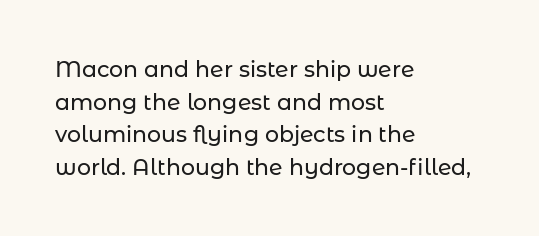
Q: Is the text italic (slanted)? A: No, it is upright.
Q: Is the text underlined? A: No.
Q: How is the paragraph aligned? A: Left-aligned.
Q: Is the spacing between letters normal or unusually wide? A: Normal.
Q: Is the spacing between lines tight, normal or loose? A: Normal.
